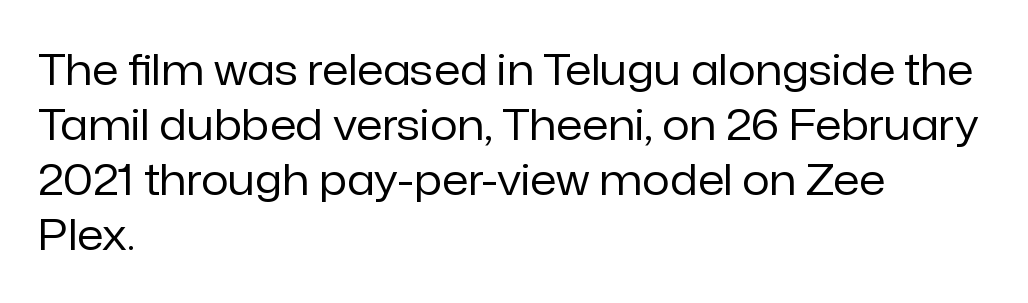
Regular leading. Caption: face not bold, strokes unweighted. No extra tracking has been applied to these lines. Honestly, there is no underline to notice here at all. In CSS terms this would be text-align: left. Spacing verdict: proportional, widths tailored to each character.
